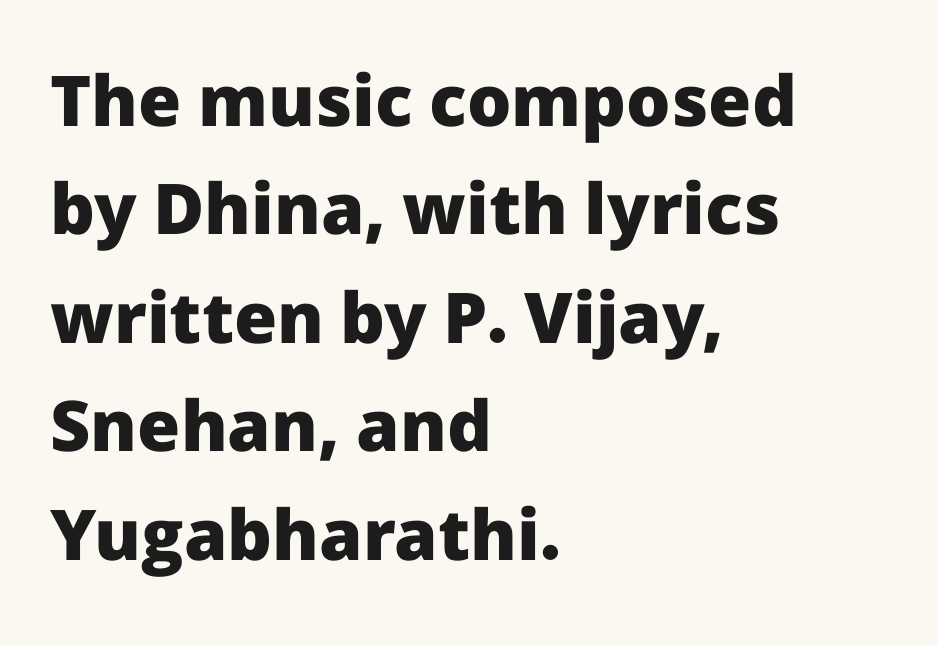
The image shows 70 px heavy sans-serif type, upright; set left-aligned, normal line spacing (1.55x), normal letter spacing, not underlined; low stroke contrast and a medium x-height.
